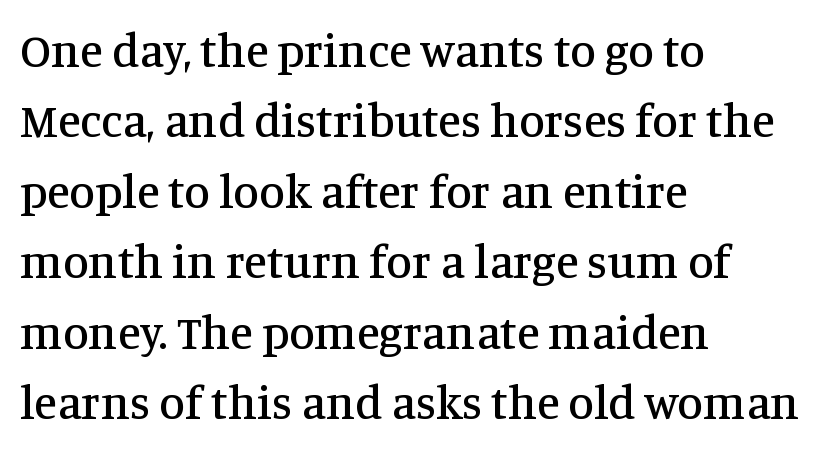
You could call the tracking neutral — neither tight nor loose. The typesetter chose a ragged-right arrangement here. Clear beneath every line of the passage. You could not count columns in this text — the font is proportionally spaced.
